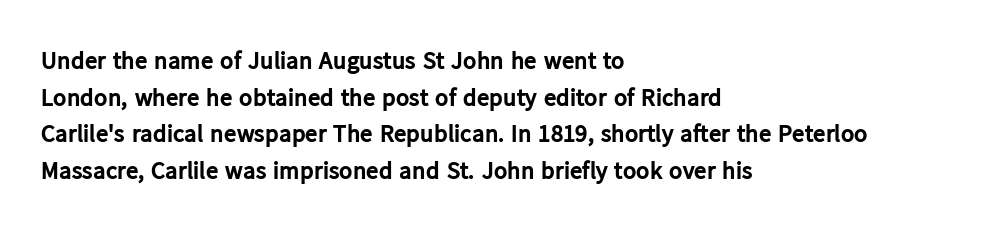
Compared with an ordinary text face, these strokes are far heavier — a full bold. Tall strokes in this sample are plumb rather than angled. Reading down the block, your eye returns to a fixed left position each line. The space directly below the letters is spotless. Leading matches the norm, producing a regular column. The type is set solid horizontally, with unmodified tracking.
